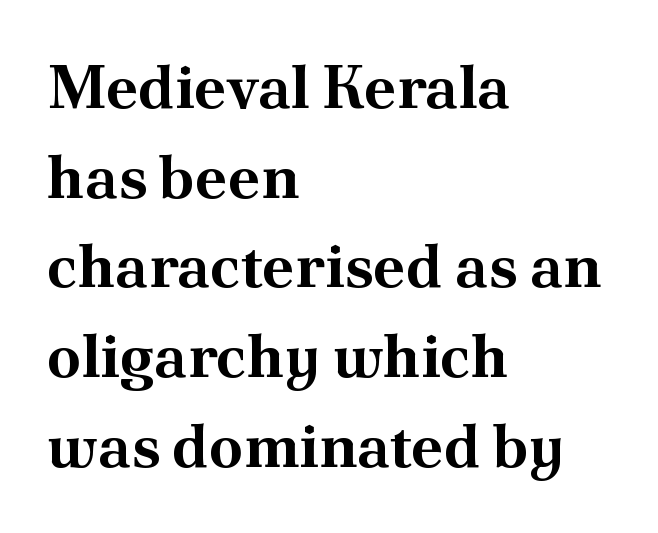
The image shows 61 px bold serif type, upright; set left-aligned, normal line spacing (1.47x), normal letter spacing, not underlined; medium stroke contrast and a small x-height.
